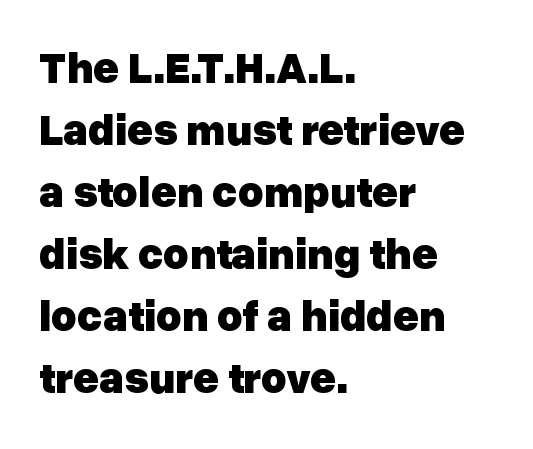
Q: Is the text bold? A: Yes.
Q: Is the text italic (slanted)? A: No, it is upright.
Q: Is the typeface a serif or a sans-serif typeface? A: Sans-serif.
Q: Is the text underlined? A: No.
Q: How is the paragraph aligned? A: Left-aligned.
Q: Is the spacing between letters normal or unusually wide? A: Normal.
Q: Is the spacing between lines tight, normal or loose? A: Normal.
Q: Width (condensed, normal, or wide)? A: Normal.
Q: Stroke contrast? A: Low.
Q: x-height? A: Medium.
Q: Monospaced? A: No.
